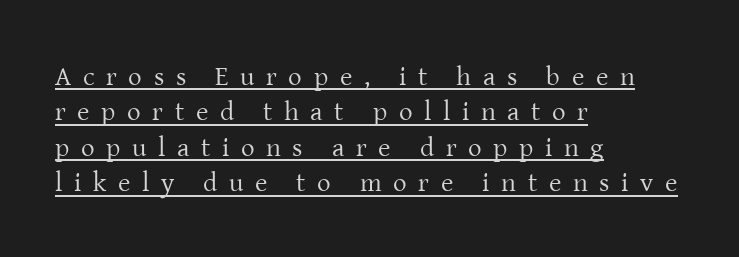
Unbolded letterforms with no extra heft. These characters rest on top of a visible drawn line. Students, observe: this is what conventionally led text looks like. Ascenders rise straight up at ninety degrees.
